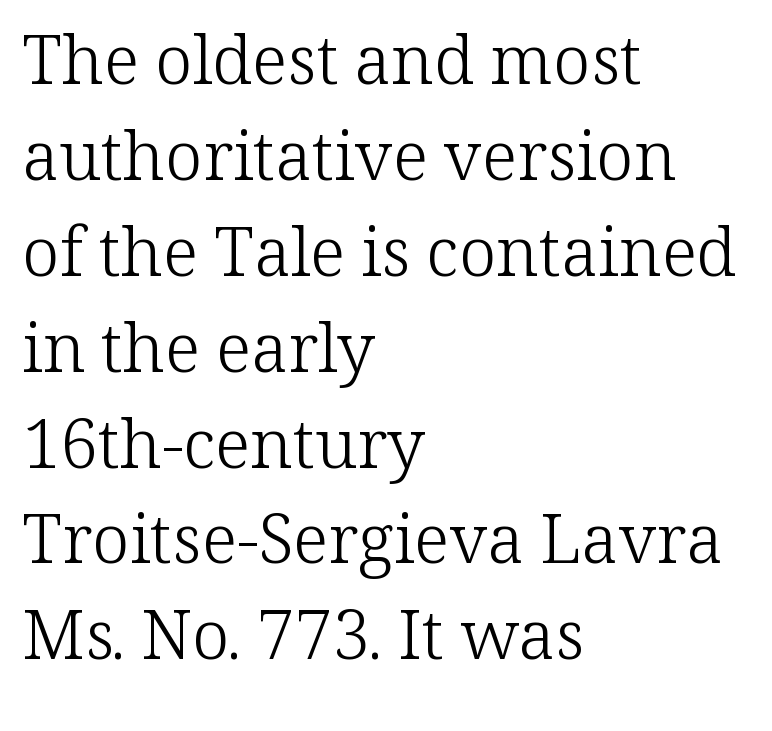
Q: Is the text bold? A: No.
Q: Is the text italic (slanted)? A: No, it is upright.
Q: Is the typeface a serif or a sans-serif typeface? A: Serif.
Q: Is the text underlined? A: No.
Q: How is the paragraph aligned? A: Left-aligned.
Q: Is the spacing between letters normal or unusually wide? A: Normal.
Q: Is the spacing between lines tight, normal or loose? A: Normal.
Q: Width (condensed, normal, or wide)? A: Normal.
Q: Stroke contrast? A: Low.
Q: x-height? A: Medium.
Q: Monospaced? A: No.
